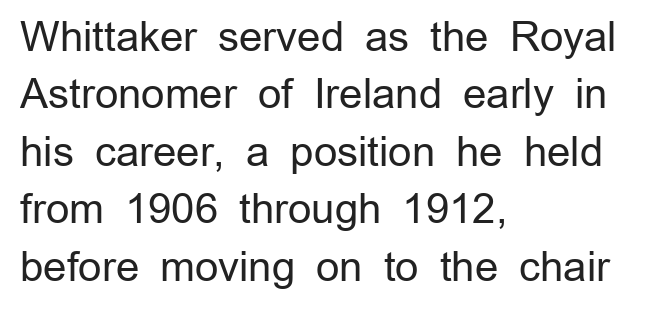
Q: Is the text bold? A: No.
Q: Is the text italic (slanted)? A: No, it is upright.
Q: Is the typeface a serif or a sans-serif typeface? A: Sans-serif.
Q: Is the text underlined? A: No.
Q: How is the paragraph aligned? A: Left-aligned.
Q: Is the spacing between letters normal or unusually wide? A: Normal.
Q: Is the spacing between lines tight, normal or loose? A: Normal.
Q: Width (condensed, normal, or wide)? A: Normal.
Q: Stroke contrast? A: Low.
Q: x-height? A: Medium.
Q: Monospaced? A: No.
